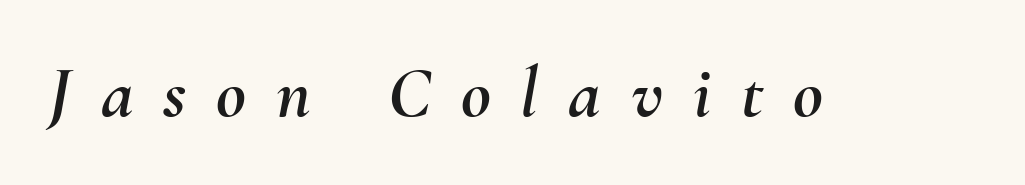
Q: Is the text italic (slanted)? A: Yes, it leans right by about 10 degrees.
Q: Is the text underlined? A: No.
Q: Is the spacing between letters normal or unusually wide? A: Unusually wide.
Q: Width (condensed, normal, or wide)? A: Normal.
Q: Stroke contrast? A: Medium.
Q: x-height? A: Small.
Q: Monospaced? A: No.
